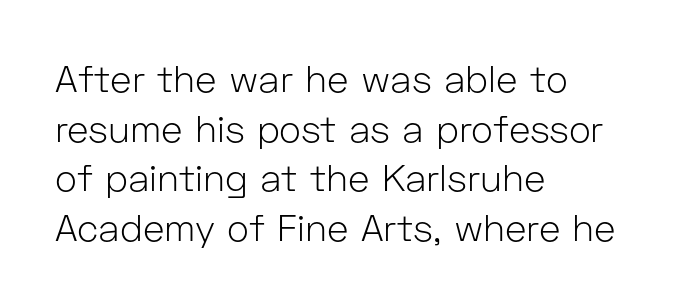
Q: Is the text bold? A: No.
Q: Is the text italic (slanted)? A: No, it is upright.
Q: Is the typeface a serif or a sans-serif typeface? A: Sans-serif.
Q: Is the text underlined? A: No.
Q: How is the paragraph aligned? A: Left-aligned.
Q: Is the spacing between letters normal or unusually wide? A: Normal.
Q: Is the spacing between lines tight, normal or loose? A: Normal.
Q: Width (condensed, normal, or wide)? A: Normal.
Q: Stroke contrast? A: Low.
Q: x-height? A: Medium.
Q: Monospaced? A: No.
